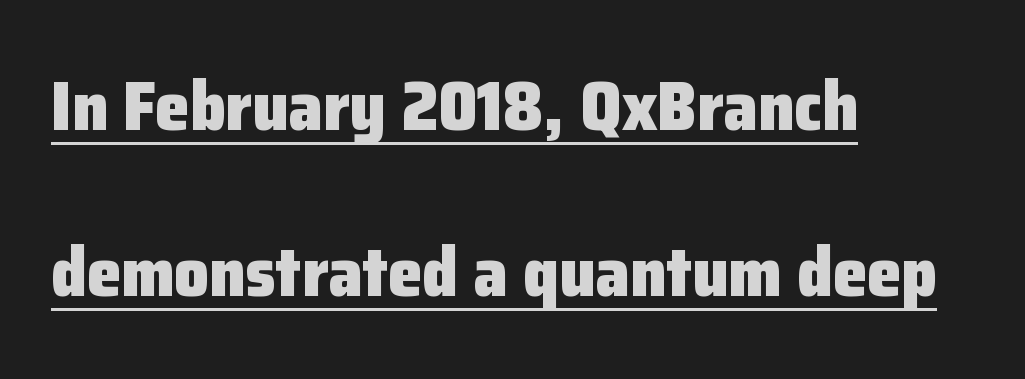
Thick stems and heavy bowls — unmistakably bold. Regarding serifs, this sample does without them. Line spacing here is loose. The ragged edge is on the right, which tells us the setting is flush left. Every character sits straight up, as roman type does.
